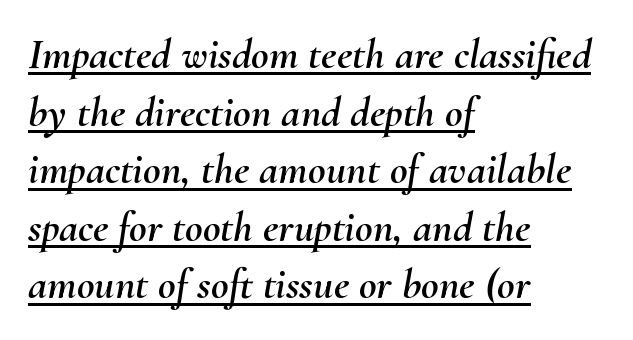
The image shows 43 px text type, italic (leaning right); set left-aligned, normal line spacing (1.34x), normal letter spacing, underlined; medium stroke contrast and a small x-height.
